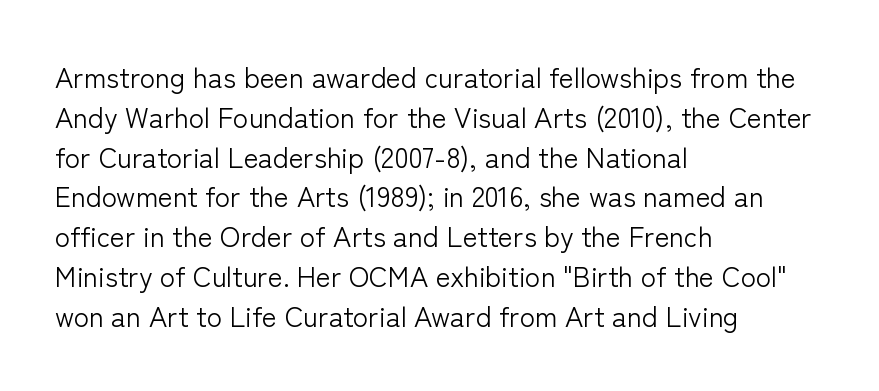
The image shows 28 px light sans-serif type, upright; set left-aligned, normal line spacing (1.42x), normal letter spacing, not underlined; low stroke contrast and a medium x-height.
